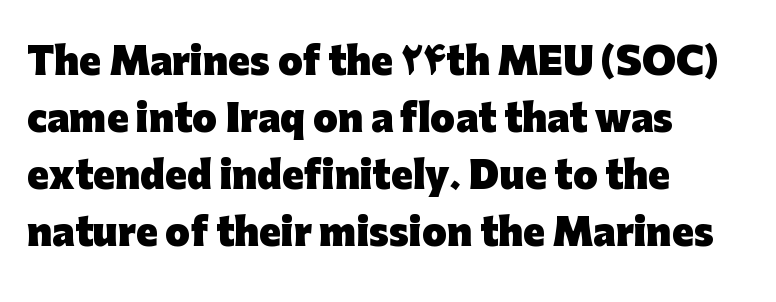
Spacing verdict: proportional, widths tailored to each character. The gap between lines stays unmarked. The compositor pushed each line to the left boundary. This rendering employs a face without finishing strokes, i.e., a sans-serif. Tracking here is standard; glyphs follow each other at the usual distance.
